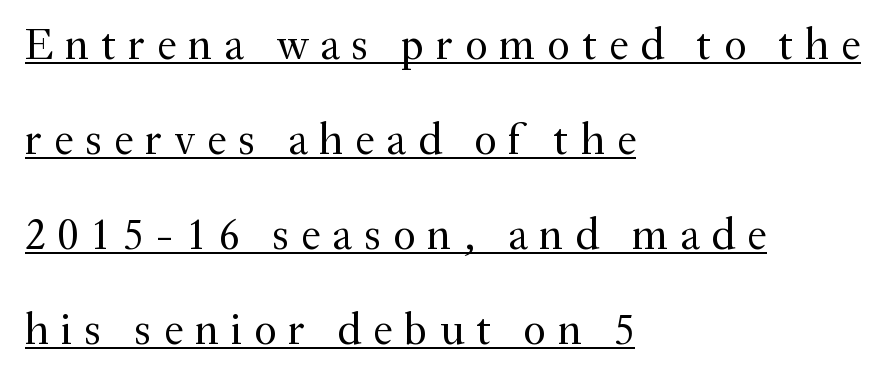
The image shows 44 px regular-weight serif type, upright; set left-aligned, loose line spacing (2.16x), unusually wide letter spacing (+0.27 em), underlined; medium stroke contrast and a small x-height.
